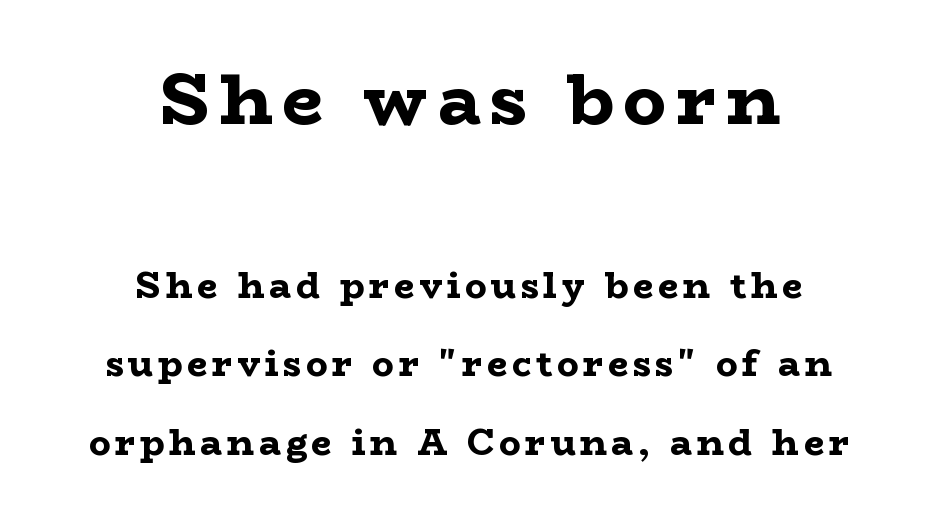
{"serif": "yes", "italic": "no", "bold": "yes", "weight": "bold", "width": "wide", "stroke_contrast": "low", "x_height": "medium", "monospaced": "no", "underline": "no", "align": "center", "line_spacing": "loose", "line_spacing_ratio": 2.18, "larger_block": "first", "size_ratio": 2.0, "glyph_px": 72}
